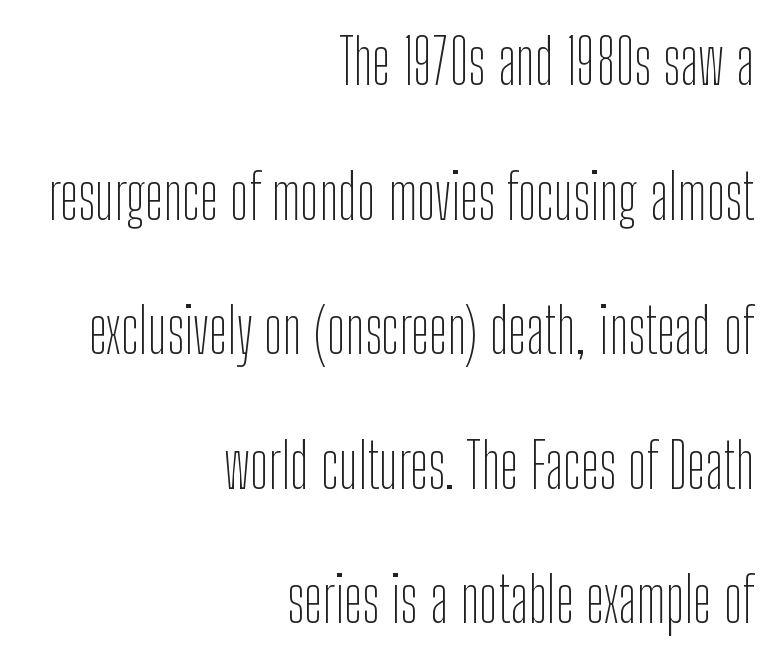
The letters advance in unequal steps, a hallmark of proportional type. Each letter's strokes conclude bluntly, with no projecting serifs. Posture: vertical. Inter-character spacing is left at the font's built-in metrics. Decoration check: the copy has no underline. Loosely led — the rows are spread out.
